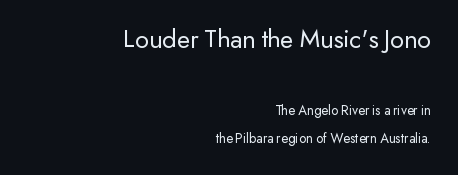
The image shows 27 px text type, upright; set right-aligned, loose line spacing (2.04x), normal letter spacing, not underlined; the first (top) block is 1.93x larger.
